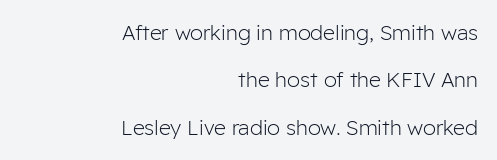
The image shows 21 px text type, upright; set right-aligned, loose line spacing (2.26x), normal letter spacing, not underlined.
